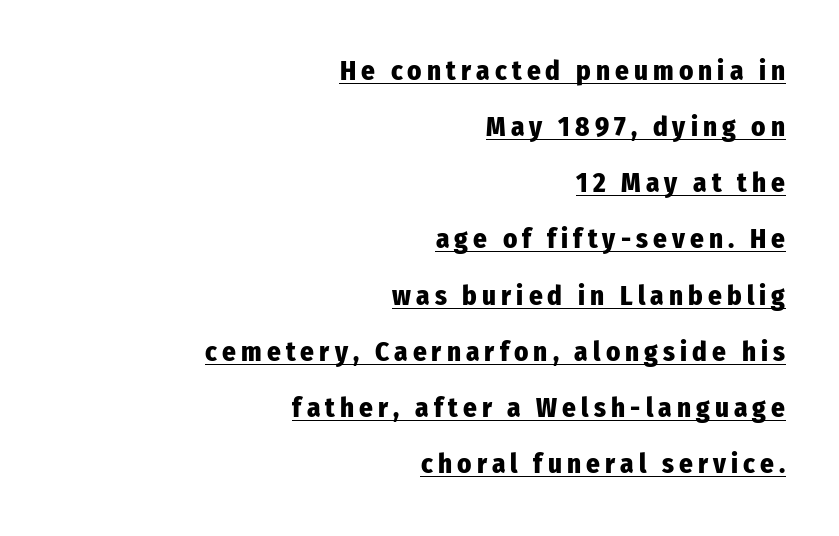
{"italic": "no", "bold": "yes", "underline": "yes", "align": "right", "line_spacing": "loose", "line_spacing_ratio": 2.08, "glyph_px": 27}
